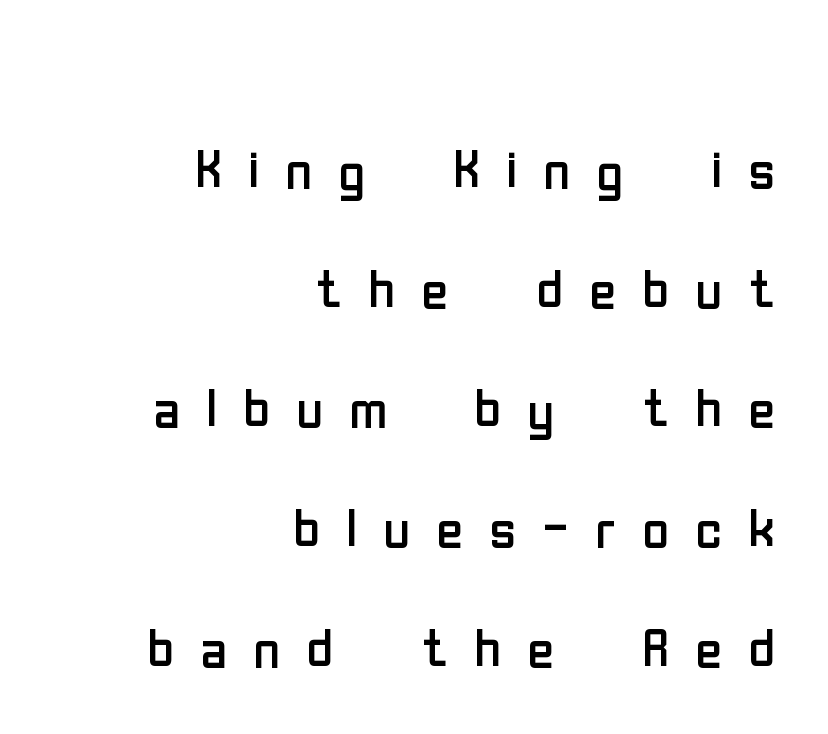
Looks like regular typesetting: each glyph gets only the width it needs. Each row of text sits above clean, open space. Visually the block forms a straight wall on the right and a jagged coastline on the left. Is there much room between lines? A standard amount, neither cramped nor airy.
